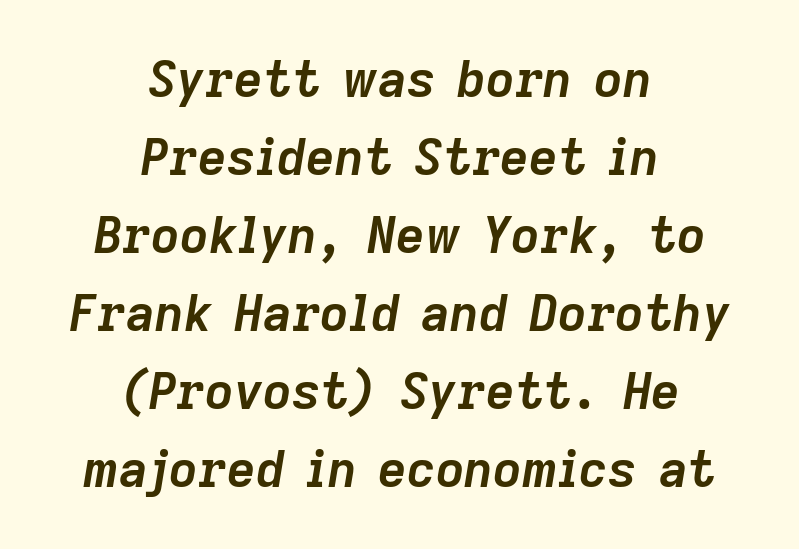
{"italic": "yes", "lean": "right", "slant_degrees": 9, "bold": "yes", "weight": "semibold", "width": "normal", "stroke_contrast": "low", "x_height": "medium", "monospaced": "no", "underline": "no", "align": "center", "line_spacing": "normal", "line_spacing_ratio": 1.56, "letter_spacing": "normal", "letter_spacing_em": 0.0, "glyph_px": 50}
